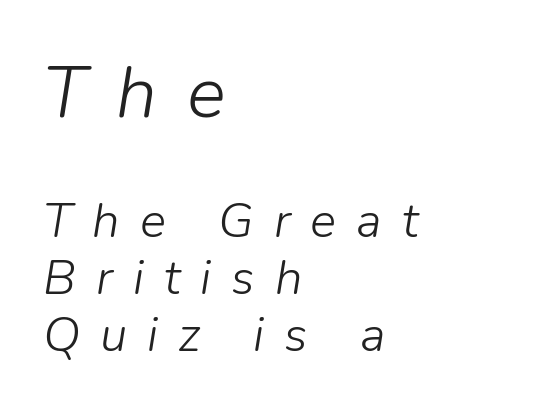
{"italic": "yes", "lean": "right", "slant_degrees": 9, "bold": "no", "weight": "light", "width": "normal", "stroke_contrast": "low", "x_height": "medium", "monospaced": "no", "underline": "no", "align": "left", "line_spacing_ratio": 1.17, "letter_spacing": "wide", "letter_spacing_em": 0.41, "larger_block": "first", "size_ratio": 1.49, "glyph_px": 73}
